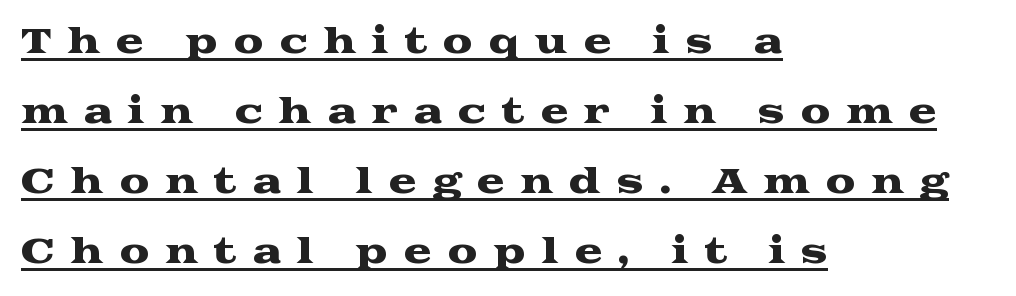
{"serif": "yes", "italic": "no", "width": "wide", "stroke_contrast": "medium", "x_height": "medium", "monospaced": "no", "underline": "yes", "align": "left", "line_spacing": "loose", "line_spacing_ratio": 2.06, "letter_spacing": "wide", "letter_spacing_em": 0.45, "glyph_px": 34}
